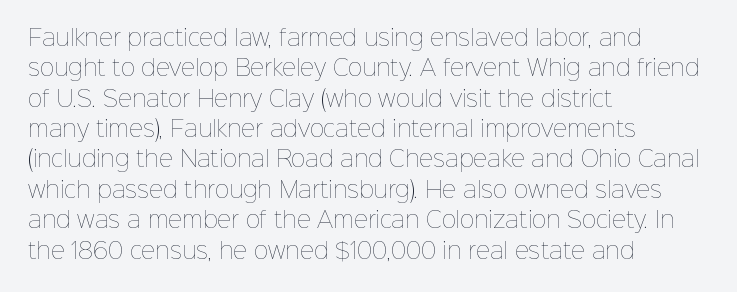
Q: Is the text bold? A: No.
Q: Is the text italic (slanted)? A: No, it is upright.
Q: Is the text underlined? A: No.
Q: How is the paragraph aligned? A: Left-aligned.
Q: Is the spacing between letters normal or unusually wide? A: Normal.
Q: Is the spacing between lines tight, normal or loose? A: Normal.
